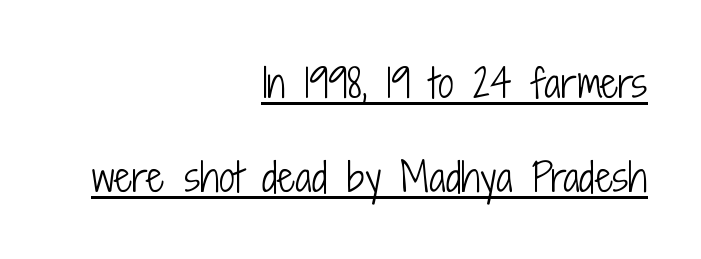
The image shows 39 px light, condensed sans-serif type, upright; set right-aligned, loose line spacing (2.41x), normal letter spacing, underlined; low stroke contrast and a medium x-height.
